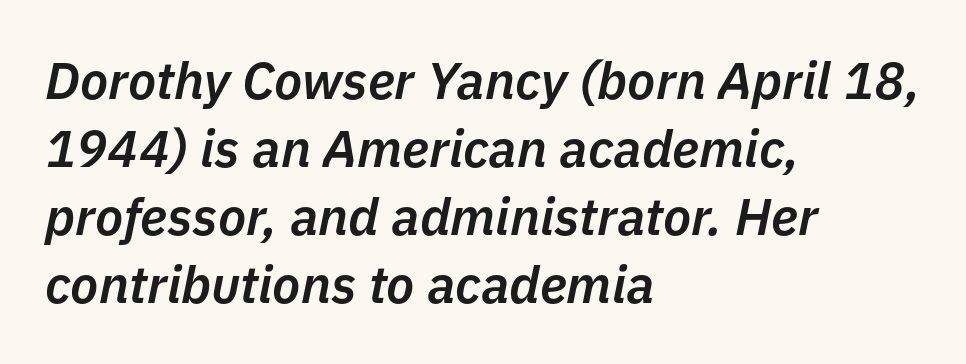
The rendering keeps characters at their native spacing. Semibold letterforms, between regular and bold. The specimen omits any rule beneath the text block's lines. The letters are slanted; this is an italic face. Baseline-to-baseline distance is the conventional proportion of letter height.
